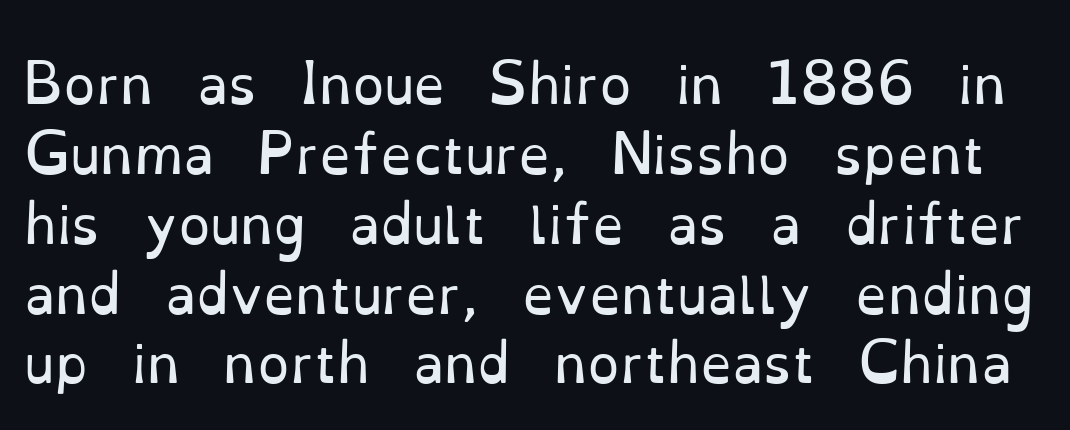
The image shows 51 px regular-weight serif type, upright; set normal line spacing (1.37x), normal letter spacing, not underlined; low stroke contrast and a small x-height.
